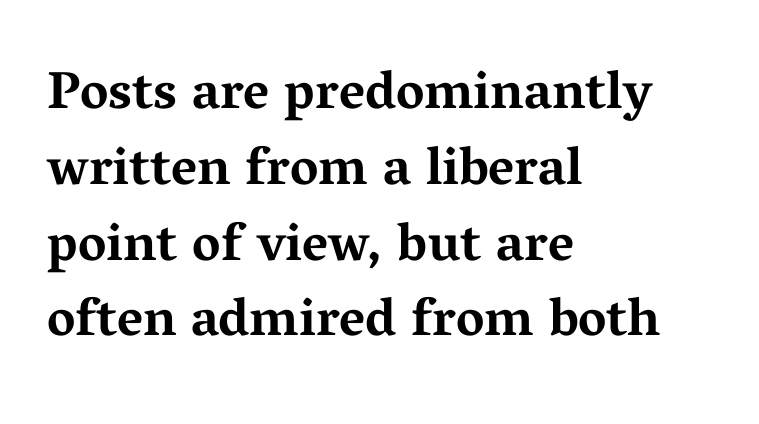
{"serif": "yes", "italic": "no", "bold": "yes", "weight": "bold", "width": "wide", "stroke_contrast": "medium", "x_height": "medium", "monospaced": "no", "underline": "no", "align": "left", "line_spacing": "normal", "line_spacing_ratio": 1.43, "letter_spacing": "normal", "letter_spacing_em": 0.0, "glyph_px": 53}
